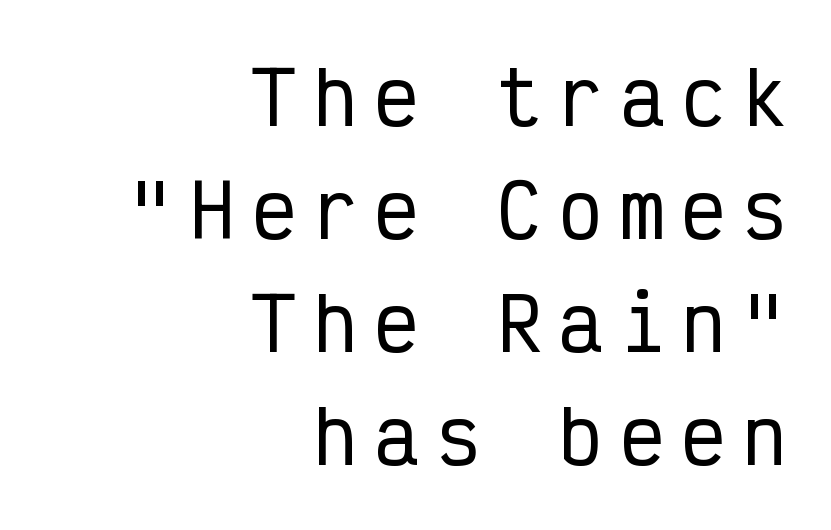
{"serif": "no", "italic": "no", "width": "condensed", "stroke_contrast": "low", "x_height": "medium", "monospaced": "yes", "underline": "no", "align": "right", "line_spacing": "normal", "line_spacing_ratio": 1.55, "letter_spacing": "wide", "letter_spacing_em": 0.24, "glyph_px": 73}
